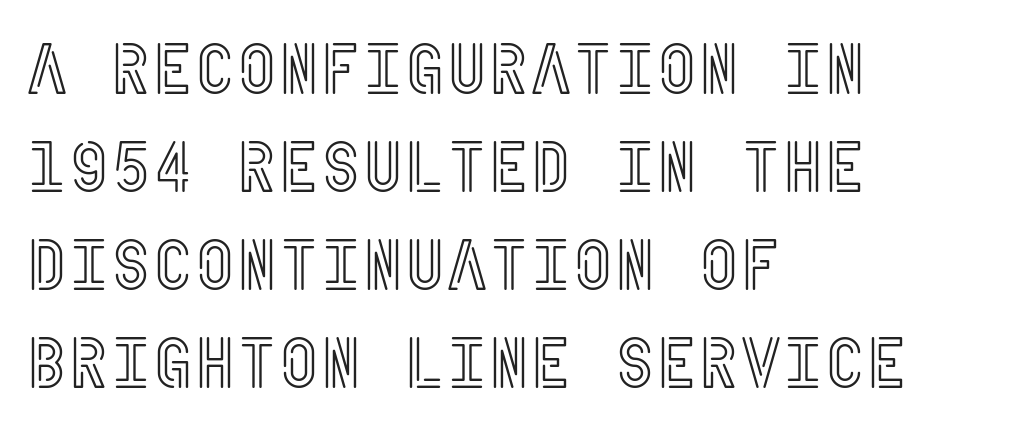
The image shows 72 px condensed type, upright; set left-aligned, normal line spacing (1.36x), normal letter spacing, not underlined; a large x-height.
